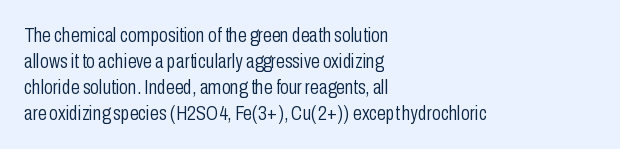
Where is the straight margin? On the left. This sample keeps an unexceptional amount of space between lines. The typesetting does not lean heavy: it is not bold. The gaps between neighbouring characters are ordinary and unremarkable. A clean baseline with only descenders dipping below it.
